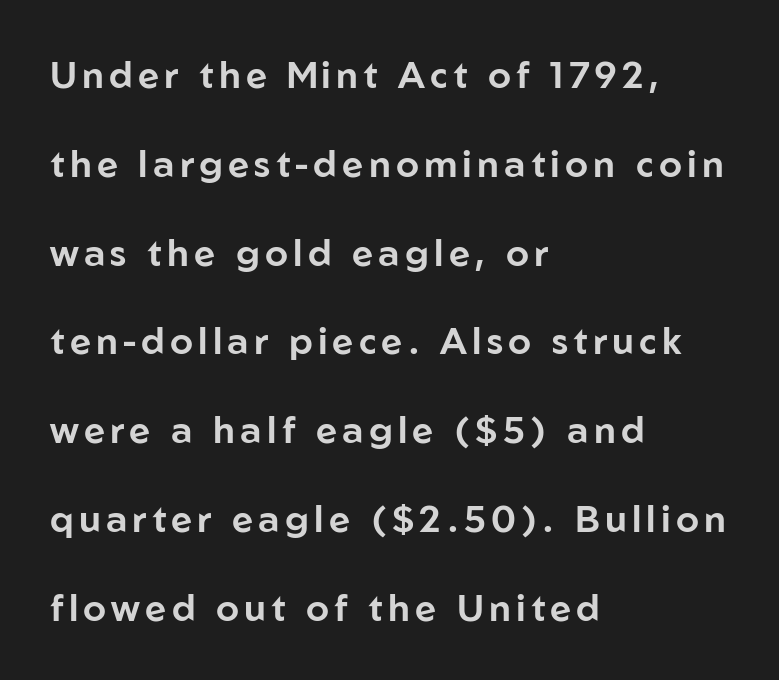
The image shows 37 px sans-serif type, upright; set left-aligned, loose line spacing (2.4x), not underlined; low stroke contrast and a medium x-height.
